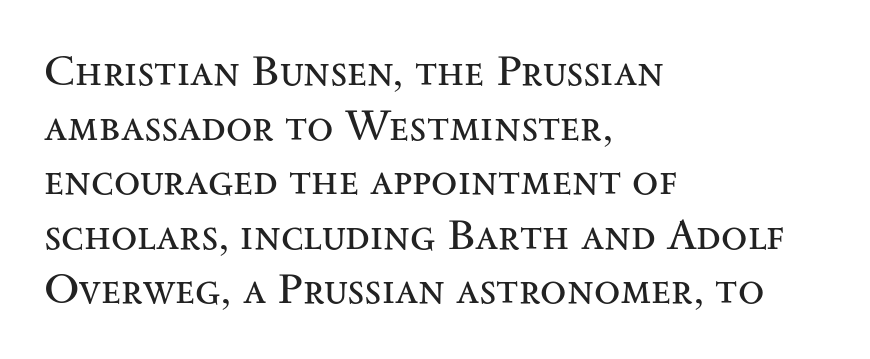
The image shows 43 px regular-weight, wide serif type, upright; set left-aligned, normal line spacing (1.27x), normal letter spacing, not underlined; medium stroke contrast and a small x-height.
